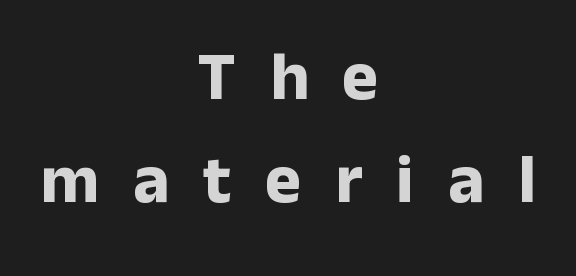
{"serif": "no", "italic": "no", "bold": "yes", "weight": "bold", "width": "normal", "stroke_contrast": "low", "x_height": "medium", "monospaced": "no", "underline": "no", "align": "center", "line_spacing": "normal", "line_spacing_ratio": 1.49, "letter_spacing": "wide", "letter_spacing_em": 0.49, "glyph_px": 69}
